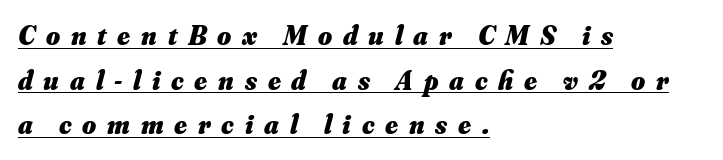
Q: Is the text bold? A: Yes.
Q: Is the text italic (slanted)? A: Yes, it leans right by about 16 degrees.
Q: Is the text underlined? A: Yes.
Q: How is the paragraph aligned? A: Left-aligned.
Q: Is the spacing between letters normal or unusually wide? A: Unusually wide.
Q: Is the spacing between lines tight, normal or loose? A: Normal.
